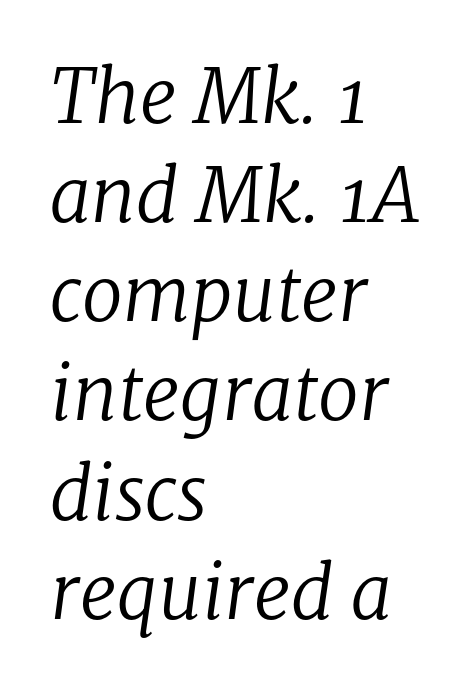
The image shows 74 px regular-weight serif type, italic (leaning right); set left-aligned, normal line spacing (1.34x), normal letter spacing, not underlined; low stroke contrast and a medium x-height.
